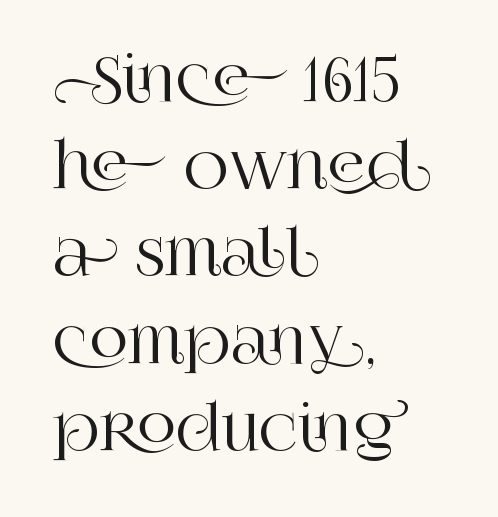
Q: Is the text italic (slanted)? A: No, it is upright.
Q: Is the typeface a serif or a sans-serif typeface? A: Serif.
Q: Is the text underlined? A: No.
Q: How is the paragraph aligned? A: Left-aligned.
Q: Is the spacing between letters normal or unusually wide? A: Normal.
Q: Is the spacing between lines tight, normal or loose? A: Normal.
Q: Width (condensed, normal, or wide)? A: Normal.
Q: Stroke contrast? A: High.
Q: x-height? A: Large.
Q: Monospaced? A: No.
